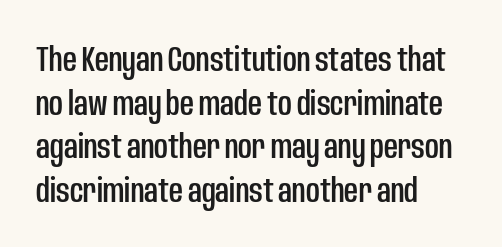
{"serif": "no", "italic": "no", "width": "condensed", "stroke_contrast": "low", "x_height": "large", "monospaced": "no", "underline": "no", "align": "left", "line_spacing": "normal", "line_spacing_ratio": 1.28, "letter_spacing": "normal", "letter_spacing_em": 0.0, "glyph_px": 34}
